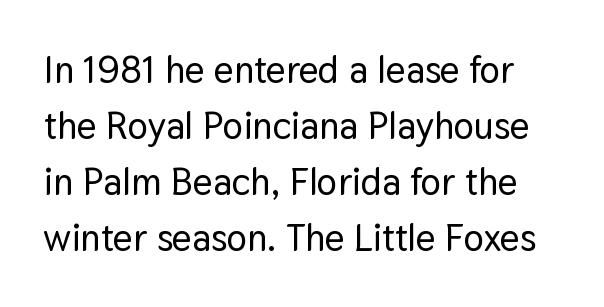
The image shows 38 px sans-serif type, upright; set normal line spacing (1.47x), normal letter spacing, not underlined; low stroke contrast and a medium x-height.
